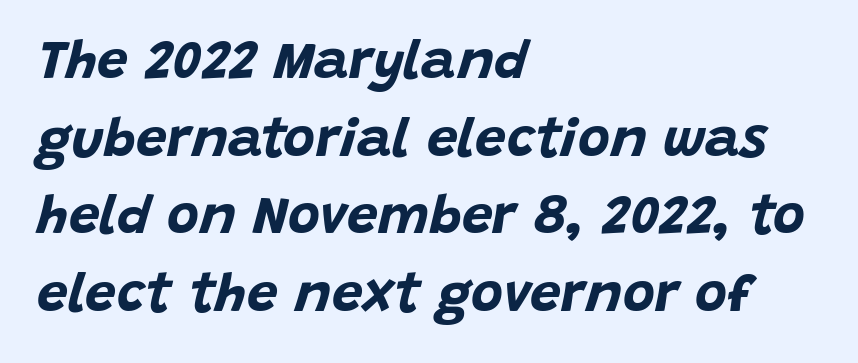
Q: Is the text bold? A: Yes.
Q: Is the text italic (slanted)? A: Yes, it leans right by about 15 degrees.
Q: Is the text underlined? A: No.
Q: How is the paragraph aligned? A: Left-aligned.
Q: Is the spacing between letters normal or unusually wide? A: Normal.
Q: Is the spacing between lines tight, normal or loose? A: Normal.
Q: Width (condensed, normal, or wide)? A: Normal.
Q: Stroke contrast? A: Low.
Q: x-height? A: Large.
Q: Monospaced? A: No.
